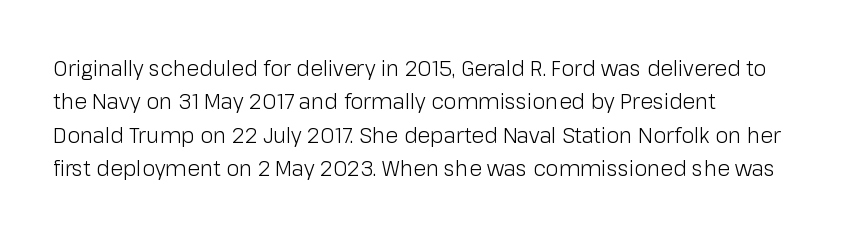
Q: Is the text bold? A: No.
Q: Is the text italic (slanted)? A: No, it is upright.
Q: Is the text underlined? A: No.
Q: How is the paragraph aligned? A: Left-aligned.
Q: Is the spacing between letters normal or unusually wide? A: Normal.
Q: Is the spacing between lines tight, normal or loose? A: Normal.
